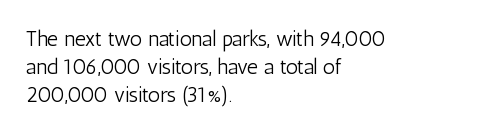
The image shows 21 px text type, upright; set left-aligned, normal line spacing (1.34x), normal letter spacing, not underlined.
